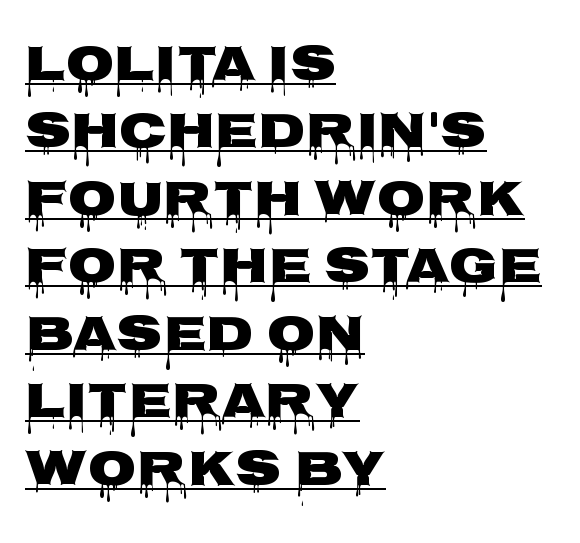
The image shows 50 px wide sans-serif type, upright; set left-aligned, normal line spacing (1.35x), normal letter spacing, underlined; low stroke contrast and a large x-height.
